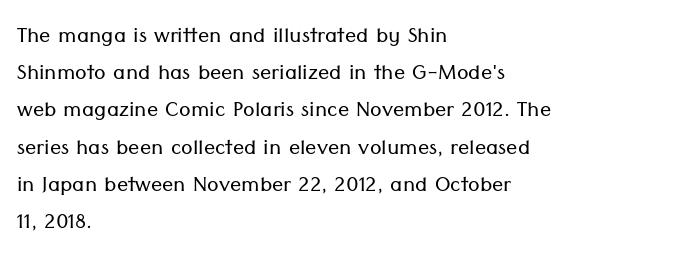
The typeface has the unassuming heft of standard copy or less. The paragraph shown leans on its left margin. The rendering shows plain stroke endings on the letterforms — a sans-serif design. This rendering leaves character spacing at its baseline value. Bare-footed words on every line. Tall strokes in this sample are plumb rather than angled.
